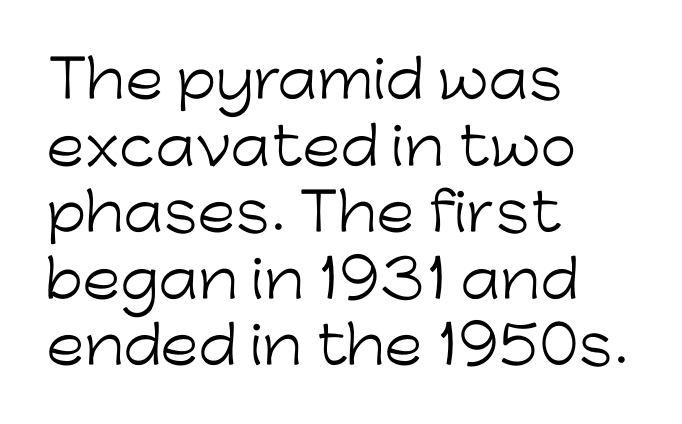
This sample uses a sans-serif face. Just letters on the line, the space beneath them empty. Here the designer chose a conventional face with non-uniform glyph widths. Observe the ordinary spacing: letters are neighbours, not strangers. This is roman type, the default non-slanted kind. Honestly, the row spacing looks completely unremarkable.
